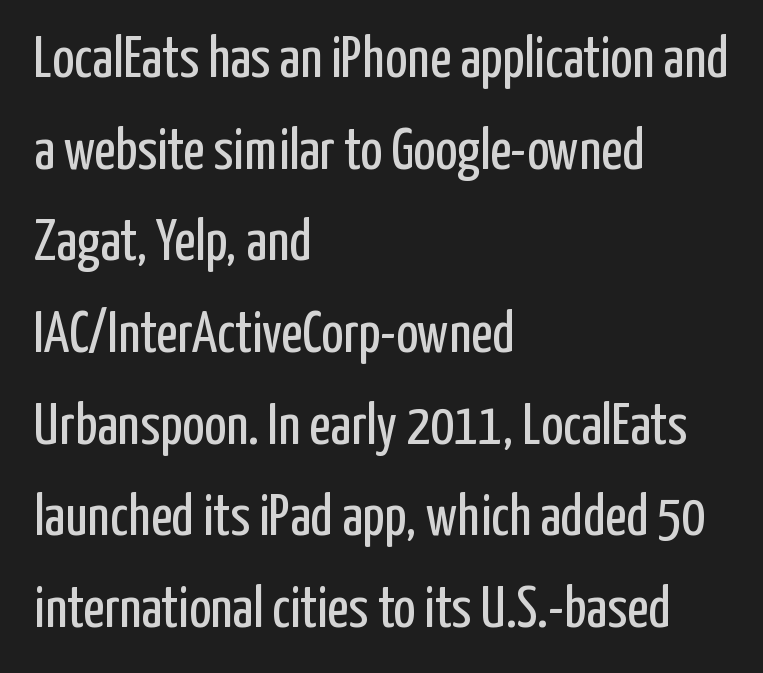
The face used here is proportionally spaced, like ordinary book or web type. Letter spacing: default. The rag falls on the right side of this text block. Every character sits straight up, as roman type does. The block of text has a typical density, with ordinary space between rows. Bare-footed words on every line.
